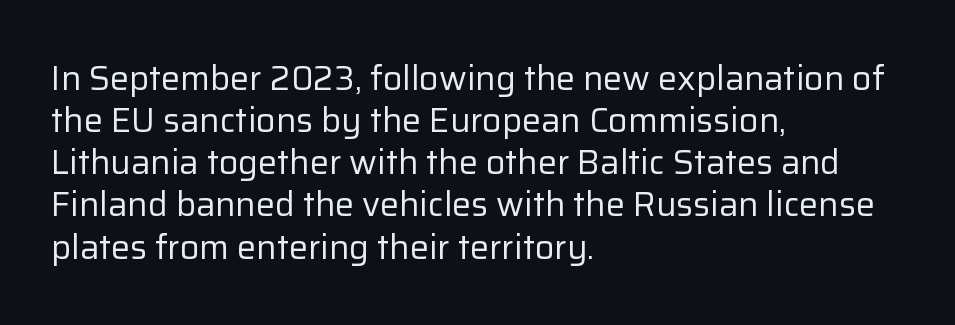
Q: Is the text bold? A: No.
Q: Is the text italic (slanted)? A: No, it is upright.
Q: Is the typeface a serif or a sans-serif typeface? A: Sans-serif.
Q: Is the text underlined? A: No.
Q: How is the paragraph aligned? A: Left-aligned.
Q: Is the spacing between letters normal or unusually wide? A: Normal.
Q: Width (condensed, normal, or wide)? A: Normal.
Q: Stroke contrast? A: Low.
Q: x-height? A: Medium.
Q: Monospaced? A: No.
